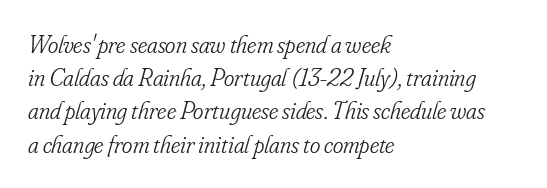
The image shows 25 px text type, italic (leaning right); set left-aligned, normal line spacing (1.33x), normal letter spacing, not underlined.
